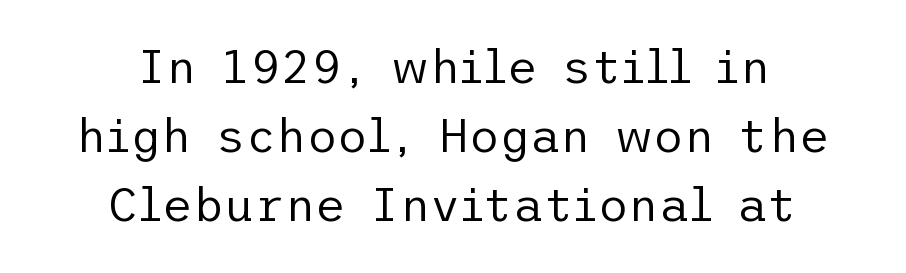
Q: Is the text bold? A: No.
Q: Is the text italic (slanted)? A: No, it is upright.
Q: Is the typeface a serif or a sans-serif typeface? A: Sans-serif.
Q: Is the text underlined? A: No.
Q: How is the paragraph aligned? A: Centered.
Q: Is the spacing between letters normal or unusually wide? A: Normal.
Q: Is the spacing between lines tight, normal or loose? A: Normal.
Q: Width (condensed, normal, or wide)? A: Normal.
Q: Stroke contrast? A: Low.
Q: x-height? A: Medium.
